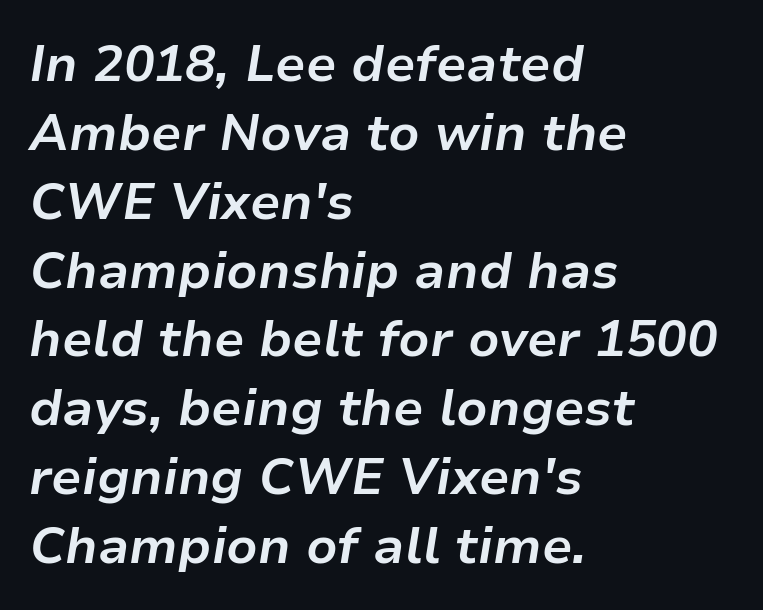
The image shows 51 px bold type, italic (leaning right); set left-aligned, normal line spacing (1.35x), normal letter spacing, not underlined; low stroke contrast and a medium x-height.
